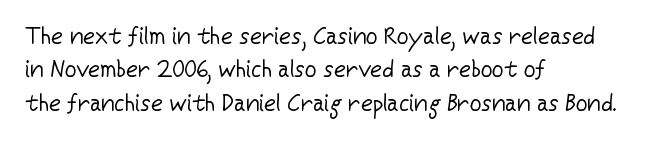
{"italic": "no", "bold": "no", "underline": "no", "align": "left", "line_spacing": "normal", "line_spacing_ratio": 1.45, "letter_spacing": "normal", "letter_spacing_em": 0.0, "glyph_px": 23}
